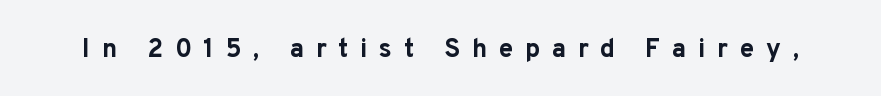
Q: Is the text bold? A: Yes.
Q: Is the text italic (slanted)? A: No, it is upright.
Q: Is the text underlined? A: No.
Q: Is the spacing between letters normal or unusually wide? A: Unusually wide.
